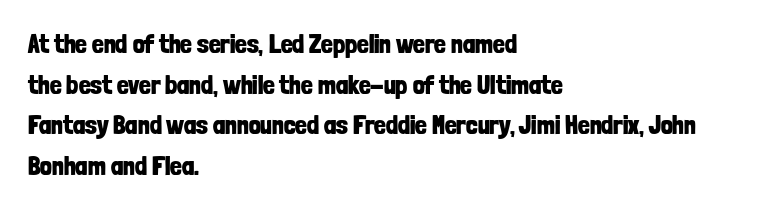
The image shows 26 px bold type, upright; set left-aligned, normal line spacing (1.56x), normal letter spacing, not underlined.
